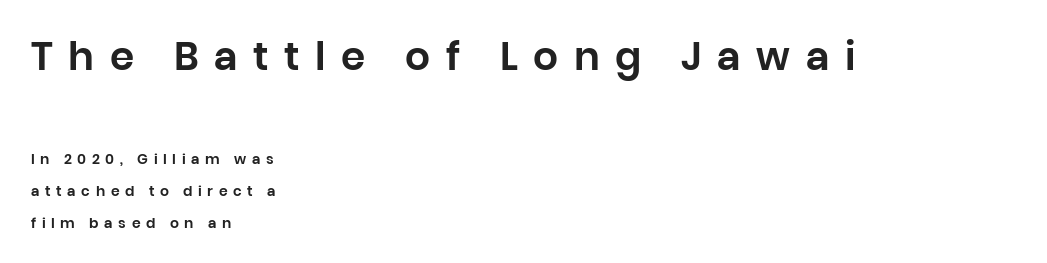
The image shows 39 px sans-serif type, upright; set left-aligned, loose line spacing (2.26x), unusually wide letter spacing (+0.4 em), not underlined; the first (top) block is 2.79x larger; low stroke contrast and a large x-height.
